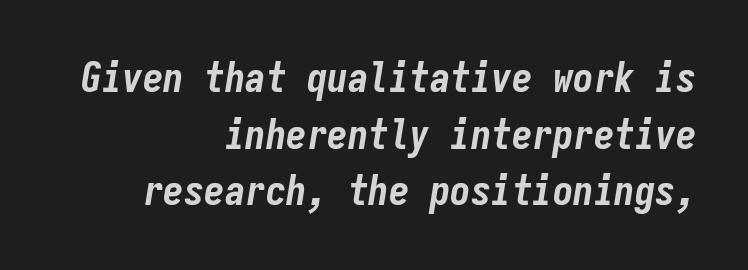
Q: Is the text bold? A: Yes.
Q: Is the text italic (slanted)? A: Yes, it leans right by about 9 degrees.
Q: Is the text underlined? A: No.
Q: How is the paragraph aligned? A: Right-aligned.
Q: Is the spacing between letters normal or unusually wide? A: Normal.
Q: Is the spacing between lines tight, normal or loose? A: Normal.
Q: Width (condensed, normal, or wide)? A: Condensed.
Q: Stroke contrast? A: Low.
Q: x-height? A: Medium.
Q: Monospaced? A: Yes.
